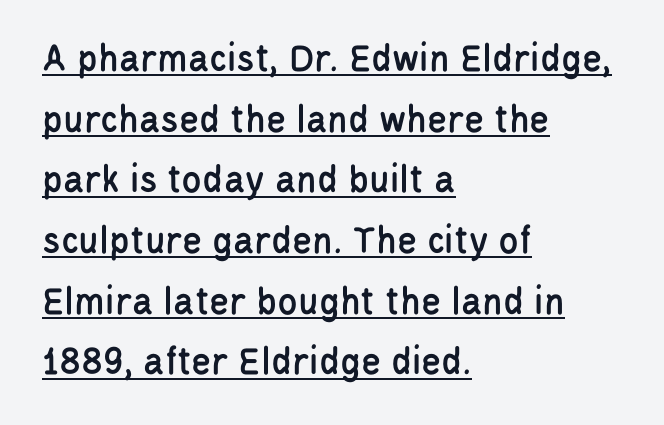
The passage shown is typed in a proportional face where columns would drift. How are the letters spaced? Ordinarily, with no added tracking. Whoever set this chose a conventional vertical rhythm. The text block is weighted toward the left margin, trailing off unevenly rightward. It's the straight-up-and-down kind of type. Quick note: underline on.
